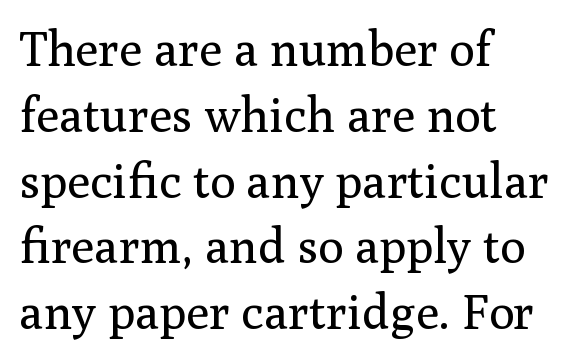
Q: Is the text bold? A: No.
Q: Is the text italic (slanted)? A: No, it is upright.
Q: Is the typeface a serif or a sans-serif typeface? A: Serif.
Q: Is the text underlined? A: No.
Q: How is the paragraph aligned? A: Left-aligned.
Q: Is the spacing between letters normal or unusually wide? A: Normal.
Q: Is the spacing between lines tight, normal or loose? A: Normal.
Q: Width (condensed, normal, or wide)? A: Normal.
Q: Stroke contrast? A: Medium.
Q: x-height? A: Medium.
Q: Monospaced? A: No.
